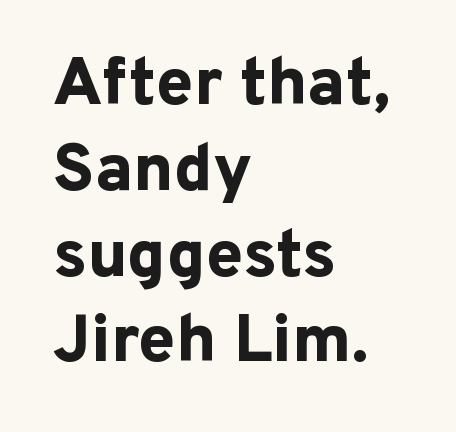
The image shows 67 px bold sans-serif type, upright; set left-aligned, normal line spacing (1.28x), normal letter spacing, not underlined; low stroke contrast and a medium x-height.
